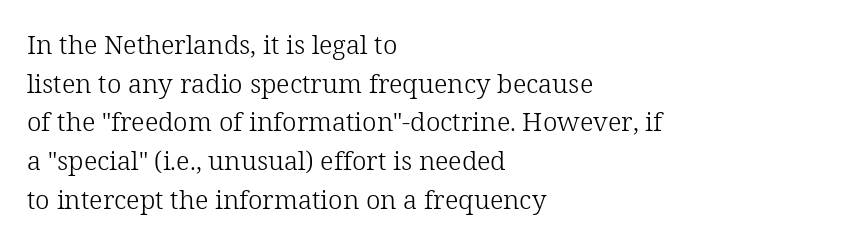
{"italic": "no", "bold": "no", "underline": "no", "align": "left", "line_spacing": "normal", "line_spacing_ratio": 1.49, "letter_spacing": "normal", "letter_spacing_em": 0.0, "glyph_px": 26}
